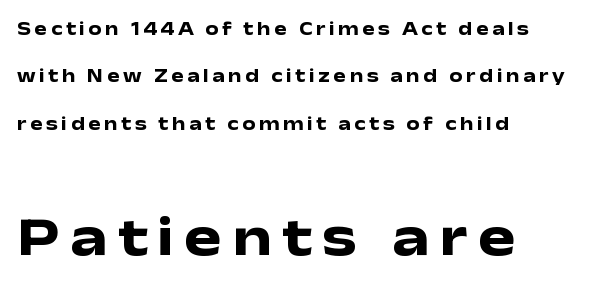
{"serif": "no", "italic": "no", "bold": "yes", "weight": "heavy", "width": "wide", "stroke_contrast": "low", "x_height": "medium", "monospaced": "no", "underline": "no", "align": "left", "line_spacing": "loose", "line_spacing_ratio": 2.5, "larger_block": "second", "size_ratio": 2.95, "glyph_px": 56}
